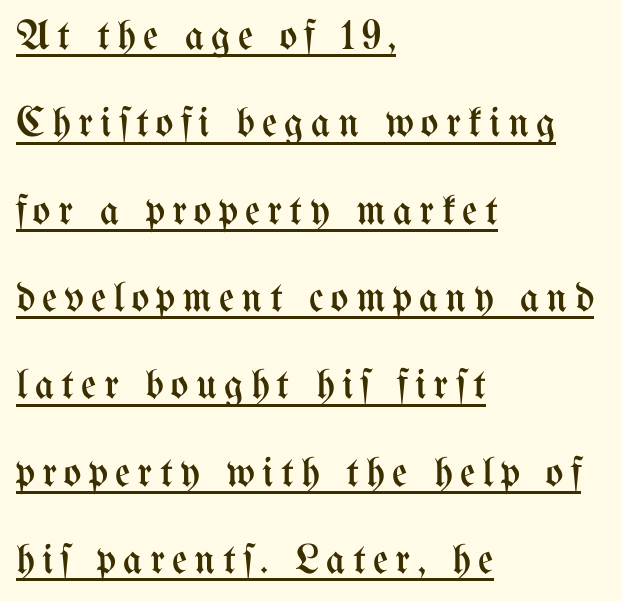
Q: Is the text bold? A: No.
Q: Is the text italic (slanted)? A: No, it is upright.
Q: Is the text underlined? A: Yes.
Q: How is the paragraph aligned? A: Left-aligned.
Q: Is the spacing between lines tight, normal or loose? A: Loose.
Q: Width (condensed, normal, or wide)? A: Condensed.
Q: Stroke contrast? A: Medium.
Q: x-height? A: Medium.
Q: Monospaced? A: No.
